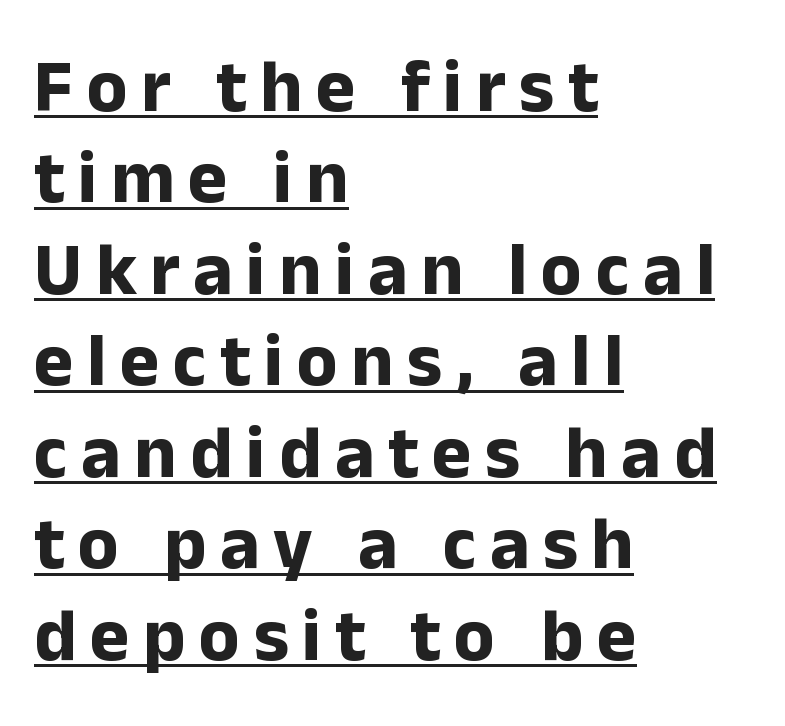
Teacher's note: observe the even left margin — that is flush-left alignment. Glance below the letters and you will spot a drawn line. Thick stems and heavy bowls — unmistakably bold. In terms of posture, this sample is upright.
